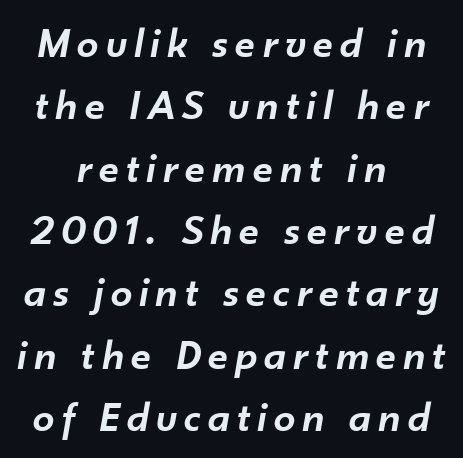
Q: Is the text bold? A: Semi-bold.
Q: Is the text italic (slanted)? A: Yes, it leans right by about 10 degrees.
Q: Is the text underlined? A: No.
Q: How is the paragraph aligned? A: Centered.
Q: Is the spacing between lines tight, normal or loose? A: Normal.
Q: Width (condensed, normal, or wide)? A: Normal.
Q: Stroke contrast? A: Low.
Q: x-height? A: Small.
Q: Monospaced? A: No.
